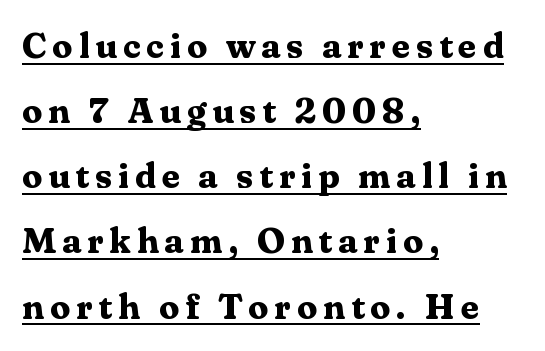
Is this a sans? No — the strokes have serifs. Proportional: the letters do not fall into vertical columns. The specimen includes a rule beneath the text block's lines. Visually the block forms a straight wall on the left and a jagged coastline on the right. Pretty heavy lettering here — definitely bold. Tall strokes in this sample are plumb rather than angled.
